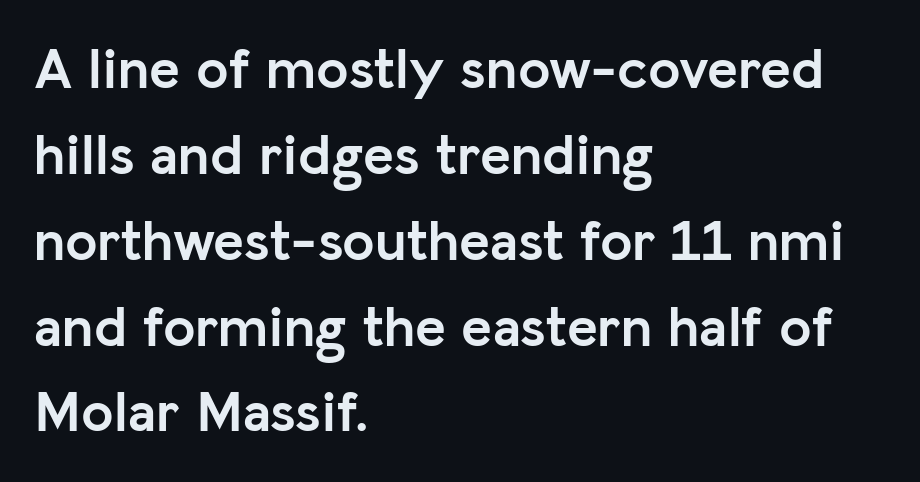
The image shows 58 px semibold sans-serif type, upright; set left-aligned, normal line spacing (1.48x), normal letter spacing, not underlined; low stroke contrast and a medium x-height.
